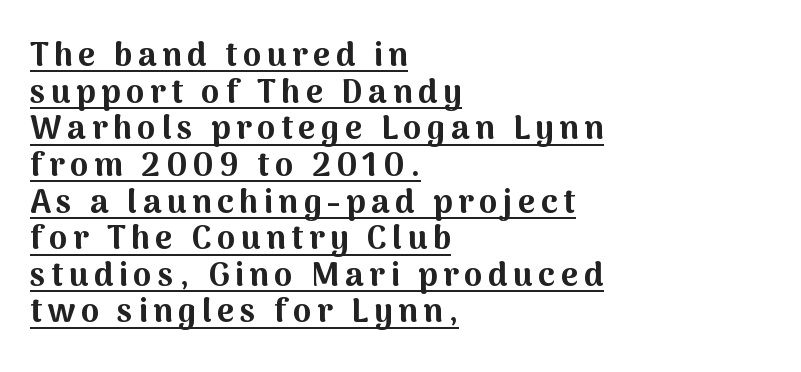
{"serif": "no", "italic": "no", "bold": "yes", "weight": "bold", "width": "normal", "stroke_contrast": "medium", "x_height": "medium", "monospaced": "no", "underline": "yes", "align": "left", "line_spacing": "tight", "line_spacing_ratio": 1.11, "glyph_px": 33}
